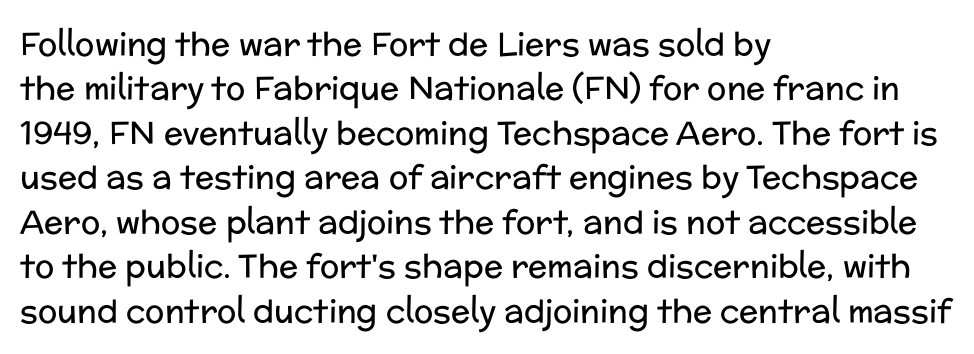
Q: Is the text bold? A: No.
Q: Is the text italic (slanted)? A: No, it is upright.
Q: Is the typeface a serif or a sans-serif typeface? A: Sans-serif.
Q: Is the text underlined? A: No.
Q: How is the paragraph aligned? A: Left-aligned.
Q: Is the spacing between letters normal or unusually wide? A: Normal.
Q: Is the spacing between lines tight, normal or loose? A: Normal.
Q: Width (condensed, normal, or wide)? A: Normal.
Q: Stroke contrast? A: Low.
Q: x-height? A: Medium.
Q: Monospaced? A: No.
